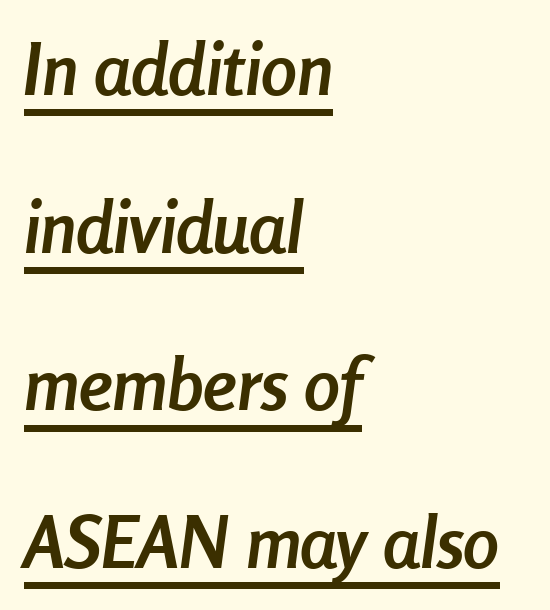
Students, observe the line beneath the letters — that is underlining. This sample uses plain, unmodified letter spacing. The designer dialed line spacing up above the default. You'd pick this weight for a headline — it's a proper bold. Notice how the passage keeps a crisp vertical edge on the left only.
